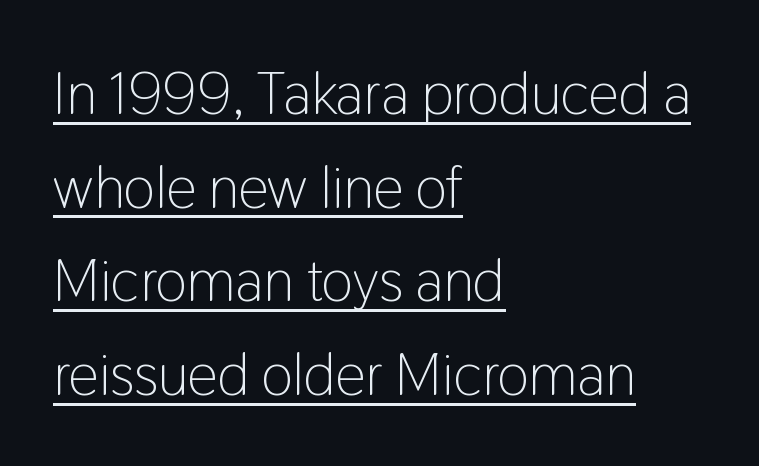
{"serif": "no", "italic": "no", "bold": "no", "weight": "light", "width": "condensed", "stroke_contrast": "low", "x_height": "medium", "monospaced": "no", "underline": "yes", "align": "left", "line_spacing": "normal", "line_spacing_ratio": 1.56, "letter_spacing": "normal", "letter_spacing_em": 0.0, "glyph_px": 60}
